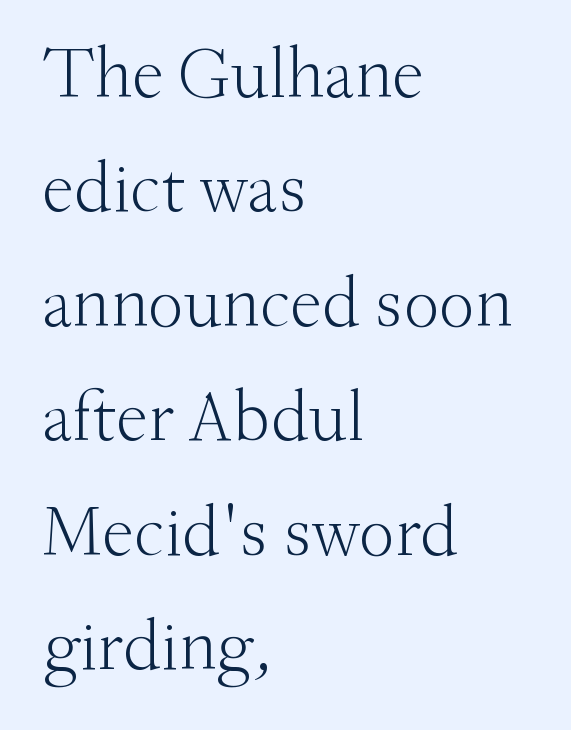
Q: Is the text bold? A: No.
Q: Is the text italic (slanted)? A: No, it is upright.
Q: Is the typeface a serif or a sans-serif typeface? A: Serif.
Q: Is the text underlined? A: No.
Q: How is the paragraph aligned? A: Left-aligned.
Q: Is the spacing between letters normal or unusually wide? A: Normal.
Q: Is the spacing between lines tight, normal or loose? A: Normal.
Q: Width (condensed, normal, or wide)? A: Normal.
Q: Stroke contrast? A: Medium.
Q: x-height? A: Small.
Q: Monospaced? A: No.
